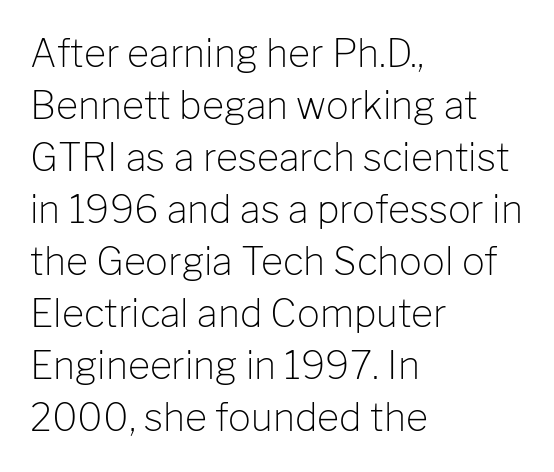
Examine the stroke ends and you'll find no serifs. Short note: letters normally spaced. Looks like regular typesetting: each glyph gets only the width it needs. Is the stroke heavy? The answer is a plain regular-or-lighter. Casual observation: everything's shoved over to the left.
